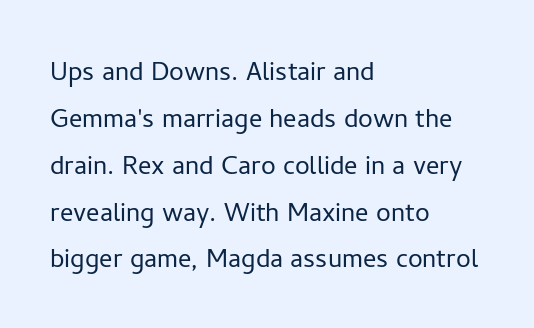
No extra ink here — the face is not bold. Font category for this specimen: sans-serif. Varying glyph widths throughout — classic text-font behaviour. The leading is moderate, giving the passage an even texture. Is the letter spacing exaggerated? No — it looks like the ordinary default.
